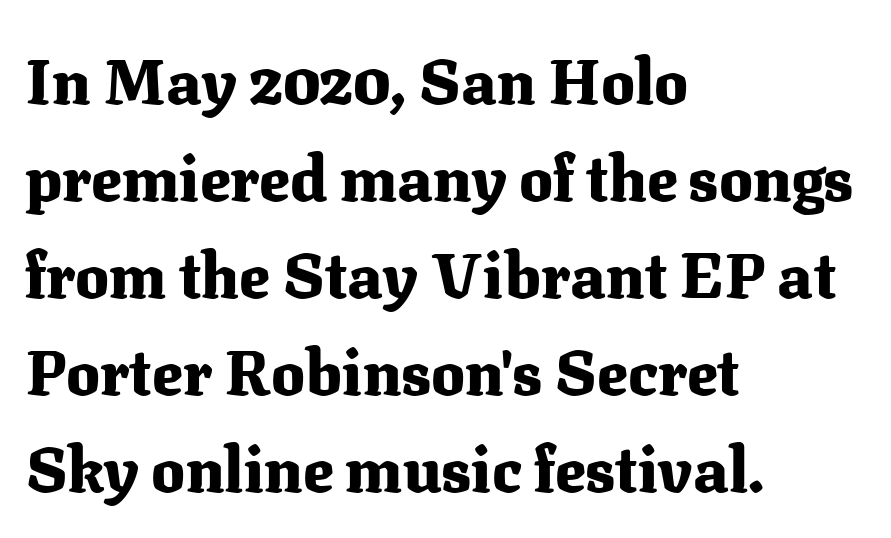
Upright lettering throughout. The baseline area is clear. Are there feet on the stems? There are — it's a serif. Students, observe: this is what conventionally led text looks like. Each line starts at the same left margin while the right side varies. Here the designer chose a conventional face with non-uniform glyph widths.
